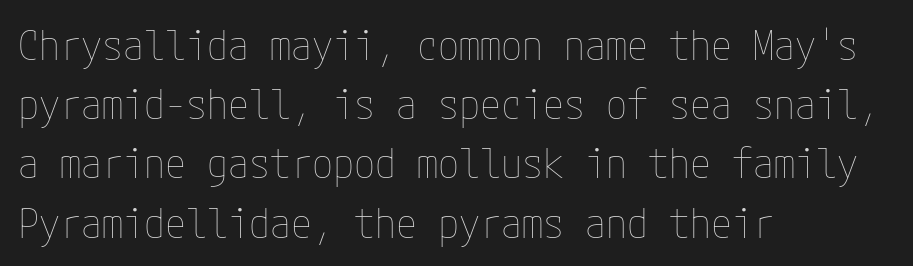
The image shows 42 px thin, condensed type, upright; set left-aligned, normal line spacing (1.41x), normal letter spacing, not underlined; low stroke contrast and a medium x-height.
